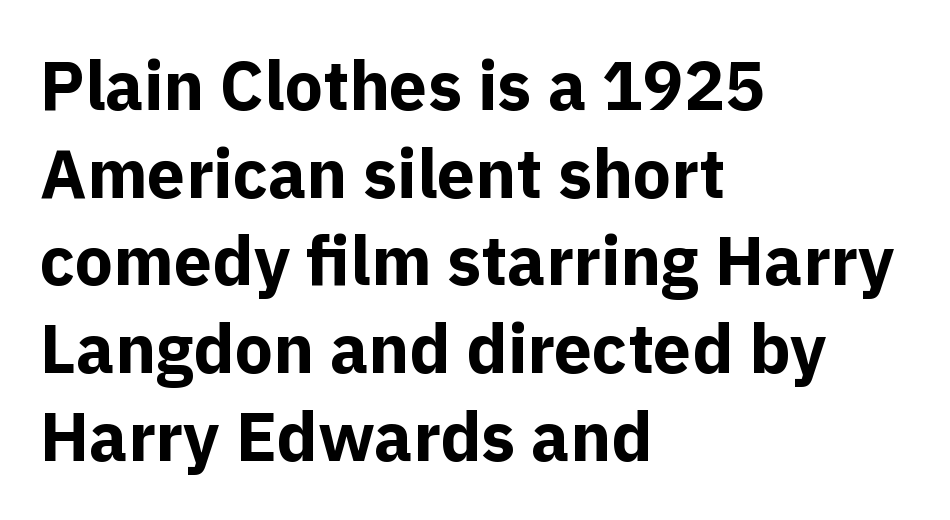
The image shows 68 px bold sans-serif type, upright; set left-aligned, normal line spacing (1.29x), normal letter spacing, not underlined; a medium x-height.
